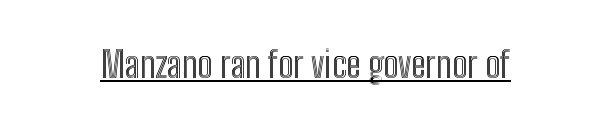
These characters rest on top of a visible drawn line. You could call the tracking neutral — neither tight nor loose. Character widths vary here, with narrow letters taking less room than wide ones. You can tell it's not italic because the verticals are truly vertical.
